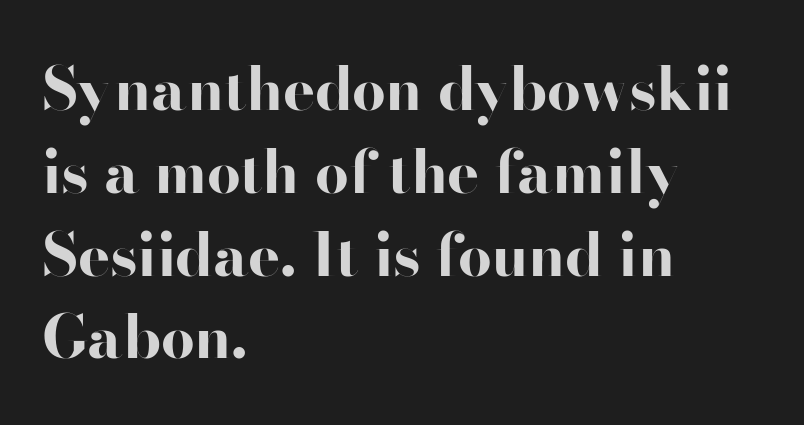
This sample uses plain, unmodified letter spacing. The letters carry no serifs — their stems end cleanly without finishing strokes. This rendering features lettering with no underline. The typesetter chose a ragged-right arrangement here. Nope, not italic — everything's standing straight. Spacing verdict: proportional, widths tailored to each character.
